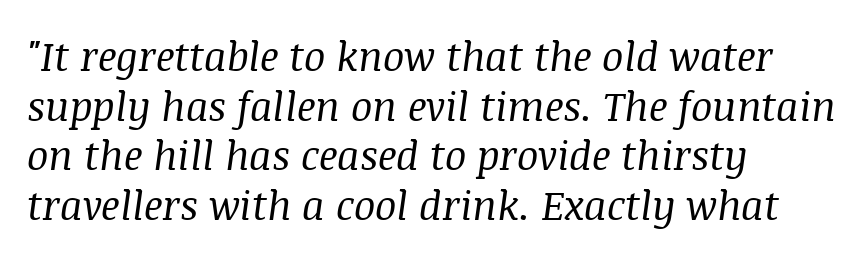
The image shows 40 px regular-weight serif type, italic (leaning right); set left-aligned, line spacing 1.24x, normal letter spacing, not underlined; medium stroke contrast and a large x-height.
